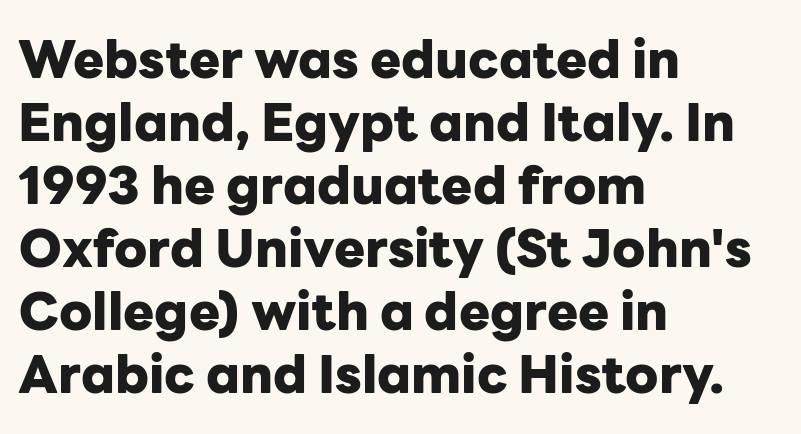
The gap between lines stays unmarked. The letters stand upright; this is a roman face. No extra tracking has been applied to these lines. Nope, no serifs anywhere on these letters.
